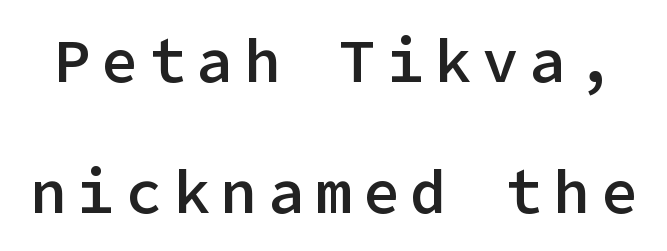
Q: Is the text bold? A: Semi-bold.
Q: Is the text italic (slanted)? A: No, it is upright.
Q: Is the typeface a serif or a sans-serif typeface? A: Sans-serif.
Q: Is the text underlined? A: No.
Q: Is the spacing between lines tight, normal or loose? A: Loose.
Q: Width (condensed, normal, or wide)? A: Normal.
Q: Stroke contrast? A: Low.
Q: x-height? A: Medium.
